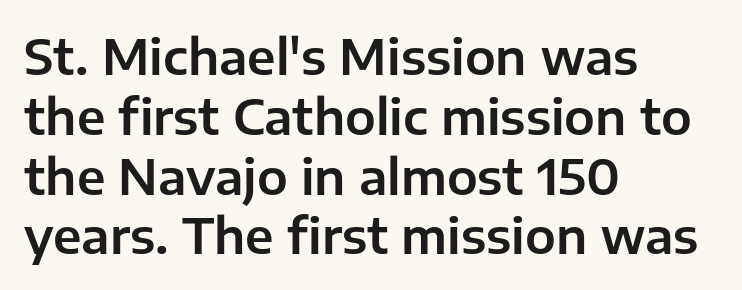
Q: Is the text italic (slanted)? A: No, it is upright.
Q: Is the typeface a serif or a sans-serif typeface? A: Sans-serif.
Q: Is the text underlined? A: No.
Q: How is the paragraph aligned? A: Left-aligned.
Q: Is the spacing between letters normal or unusually wide? A: Normal.
Q: Width (condensed, normal, or wide)? A: Normal.
Q: Stroke contrast? A: Low.
Q: x-height? A: Medium.
Q: Monospaced? A: No.
